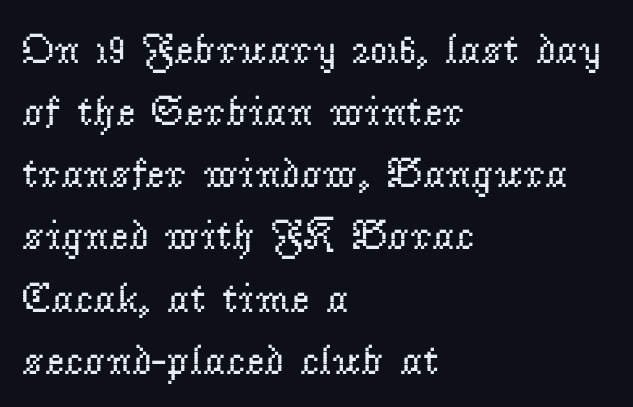
You can tell from the footed stems that serif type was used. This sample keeps an unexceptional amount of space between lines. The rag falls on the right side of this text block. The face used here is proportionally spaced, like ordinary book or web type. The foot of each line stays bare and open. The strokes are not fattened; the text isn't bold.
